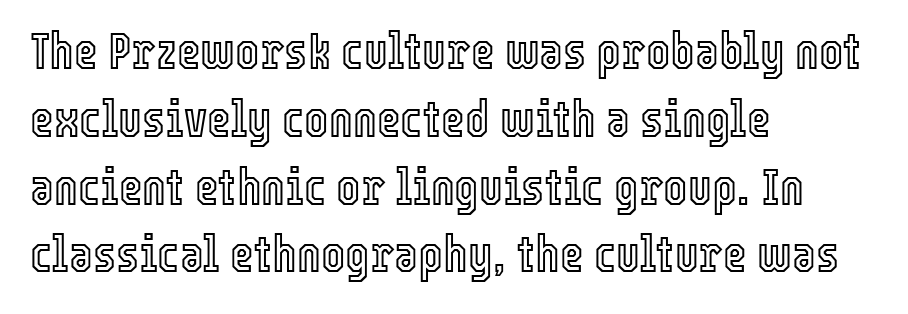
Q: Is the text italic (slanted)? A: No, it is upright.
Q: Is the text underlined? A: No.
Q: How is the paragraph aligned? A: Left-aligned.
Q: Is the spacing between letters normal or unusually wide? A: Normal.
Q: Is the spacing between lines tight, normal or loose? A: Normal.
Q: Width (condensed, normal, or wide)? A: Condensed.
Q: x-height? A: Medium.
Q: Monospaced? A: No.
